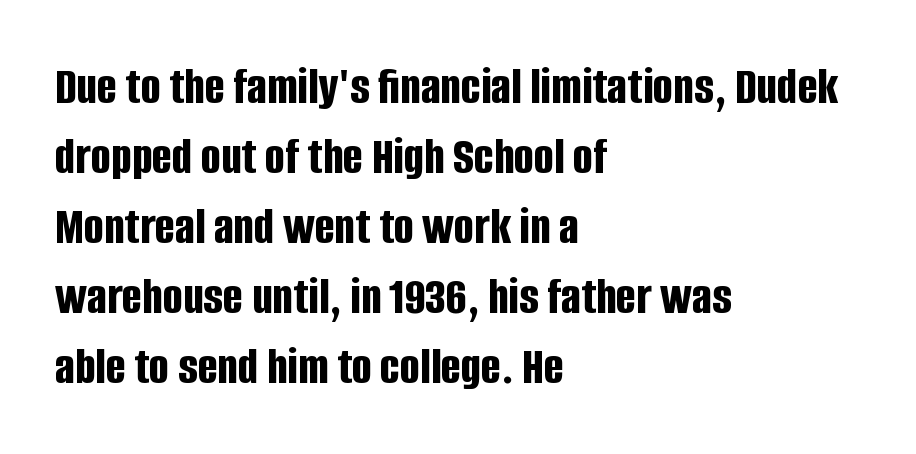
The image shows 53 px bold, condensed sans-serif type, upright; set left-aligned, normal line spacing (1.32x), normal letter spacing, not underlined; low stroke contrast and a large x-height.
